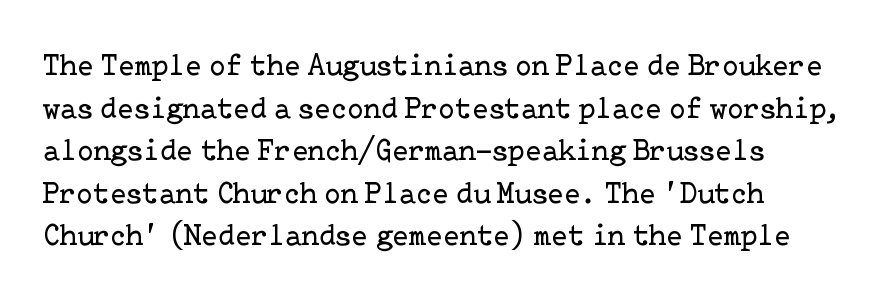
The letters stand upright; this is a roman face. Font category for this specimen: serif. The passage shown has conventional tracking throughout. The weight tops out at a normal text grade.
